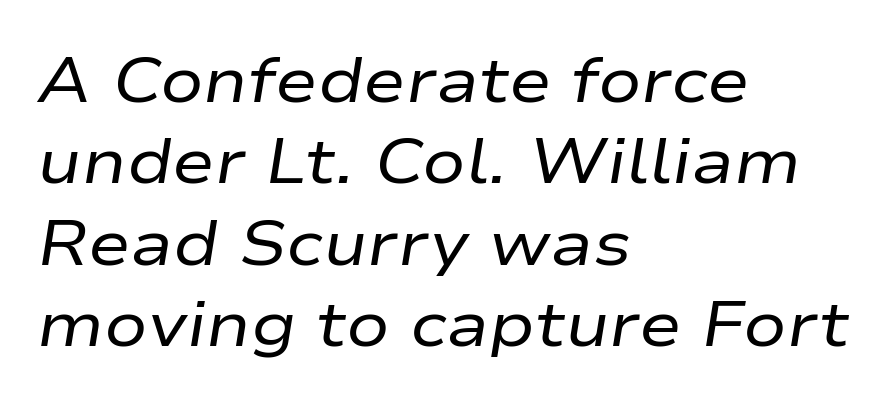
Q: Is the text bold? A: No.
Q: Is the text italic (slanted)? A: Yes, it leans right by about 9 degrees.
Q: Is the text underlined? A: No.
Q: How is the paragraph aligned? A: Left-aligned.
Q: Is the spacing between letters normal or unusually wide? A: Normal.
Q: Is the spacing between lines tight, normal or loose? A: Normal.
Q: Width (condensed, normal, or wide)? A: Wide.
Q: Stroke contrast? A: Low.
Q: x-height? A: Medium.
Q: Monospaced? A: No.
